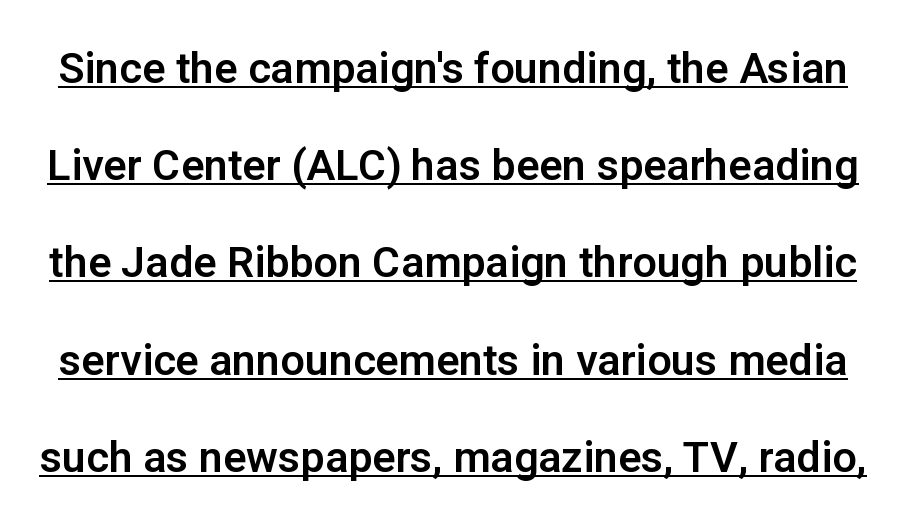
The rendering uses the underline text-decoration. Typographically, this falls in the sans-serif category. In terms of leading, this rendering errs on the spacious side. Is this a fixed-width face? No — the glyphs have proportional, varying widths. Tracking here is standard; glyphs follow each other at the usual distance. Italic? Not at all — the glyphs are vertical.
